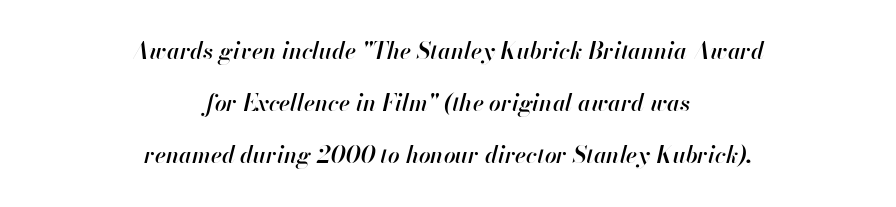
Q: Is the text bold? A: Semi-bold.
Q: Is the text italic (slanted)? A: Yes, it leans right by about 13 degrees.
Q: Is the text underlined? A: No.
Q: How is the paragraph aligned? A: Centered.
Q: Is the spacing between letters normal or unusually wide? A: Normal.
Q: Is the spacing between lines tight, normal or loose? A: Loose.
